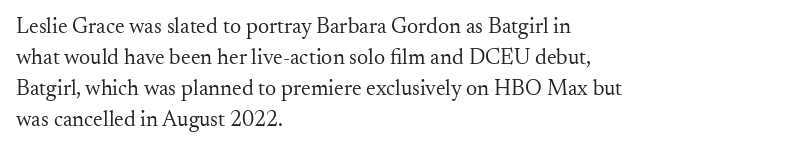
Q: Is the text bold? A: No.
Q: Is the text italic (slanted)? A: No, it is upright.
Q: Is the text underlined? A: No.
Q: How is the paragraph aligned? A: Left-aligned.
Q: Is the spacing between letters normal or unusually wide? A: Normal.
Q: Is the spacing between lines tight, normal or loose? A: Normal.
